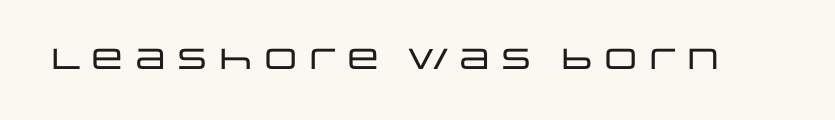
{"serif": "no", "italic": "no", "width": "wide", "stroke_contrast": "low", "x_height": "large", "monospaced": "no", "underline": "no", "letter_spacing": "normal", "letter_spacing_em": 0.0, "glyph_px": 29}
